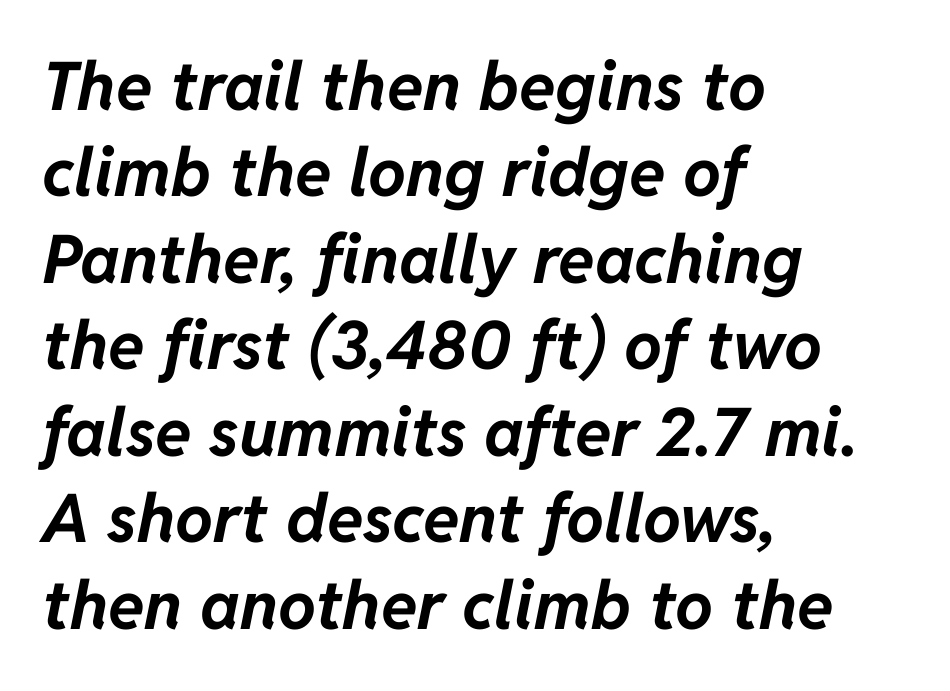
Q: Is the text bold? A: Yes.
Q: Is the text italic (slanted)? A: Yes, it leans right by about 11 degrees.
Q: Is the text underlined? A: No.
Q: How is the paragraph aligned? A: Left-aligned.
Q: Is the spacing between letters normal or unusually wide? A: Normal.
Q: Is the spacing between lines tight, normal or loose? A: Normal.
Q: Width (condensed, normal, or wide)? A: Normal.
Q: Stroke contrast? A: Low.
Q: x-height? A: Medium.
Q: Monospaced? A: No.
